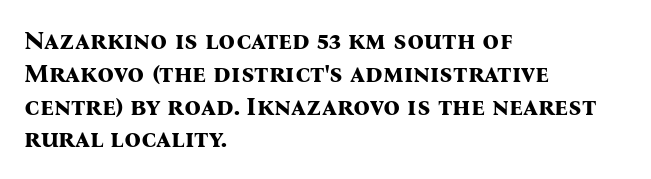
The image shows 26 px bold type, upright; set left-aligned, normal line spacing (1.26x), normal letter spacing, not underlined.
